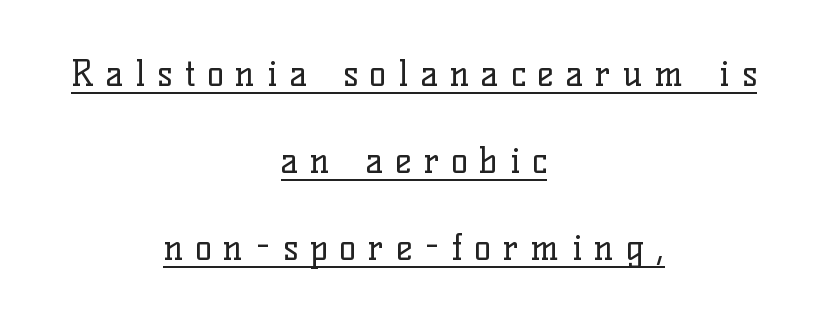
Q: Is the text bold? A: No.
Q: Is the text italic (slanted)? A: No, it is upright.
Q: Is the typeface a serif or a sans-serif typeface? A: Serif.
Q: Is the text underlined? A: Yes.
Q: How is the paragraph aligned? A: Centered.
Q: Is the spacing between letters normal or unusually wide? A: Unusually wide.
Q: Is the spacing between lines tight, normal or loose? A: Loose.
Q: Width (condensed, normal, or wide)? A: Normal.
Q: Stroke contrast? A: Low.
Q: x-height? A: Medium.
Q: Monospaced? A: No.
